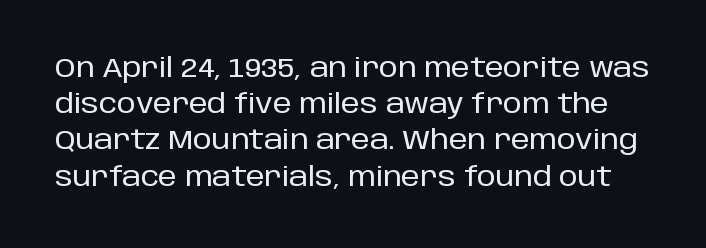
{"italic": "no", "underline": "no", "line_spacing": "normal", "line_spacing_ratio": 1.34, "letter_spacing": "normal", "letter_spacing_em": 0.0, "glyph_px": 27}
